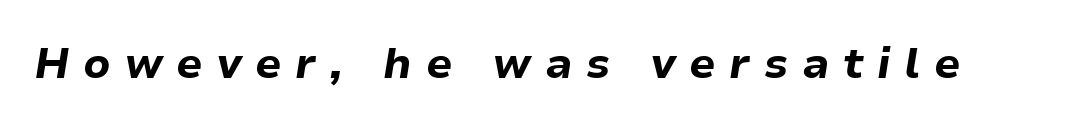
The image shows 43 px bold type, italic (leaning right); set unusually wide letter spacing (+0.32 em), not underlined; low stroke contrast and a medium x-height.
